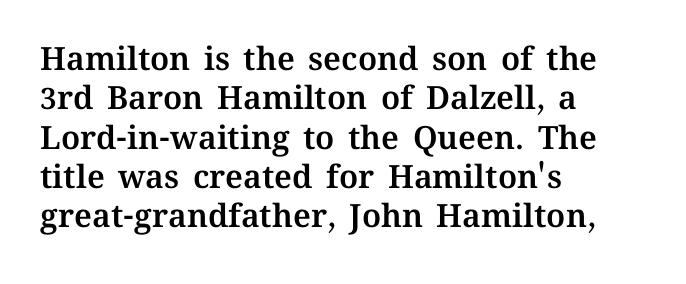
The image shows 32 px text type, upright; set left-aligned, line spacing 1.23x, normal letter spacing, not underlined; medium stroke contrast and a medium x-height.
